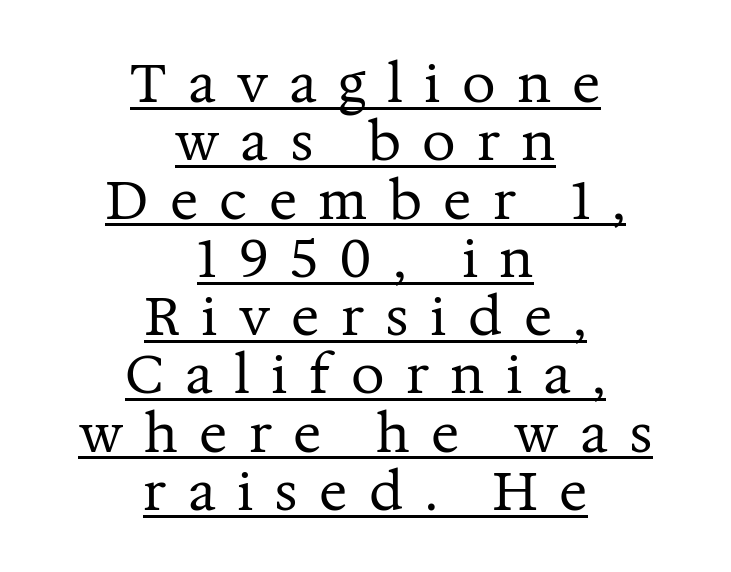
The image shows 53 px regular-weight serif type, upright; set centered, tight line spacing (1.1x), unusually wide letter spacing (+0.4 em), underlined; medium stroke contrast and a medium x-height.
